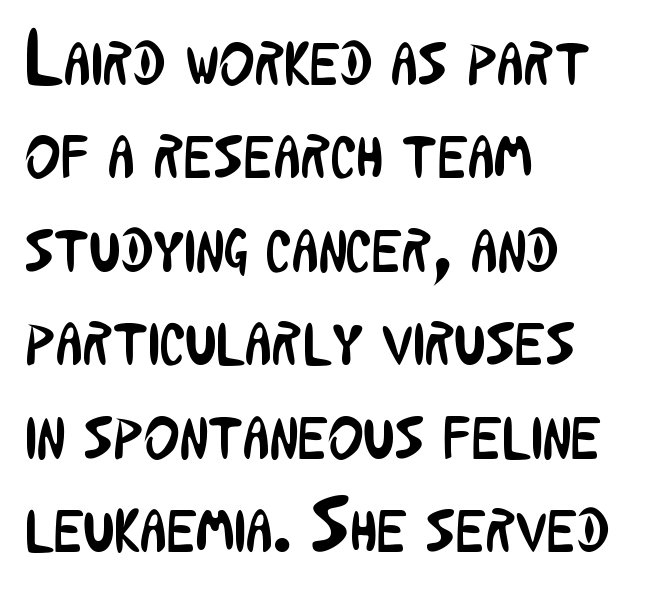
{"serif": "no", "italic": "no", "bold": "no", "weight": "regular", "width": "condensed", "stroke_contrast": "low", "x_height": "medium", "monospaced": "no", "underline": "no", "align": "left", "line_spacing_ratio": 1.23, "letter_spacing": "normal", "letter_spacing_em": 0.0, "glyph_px": 76}
